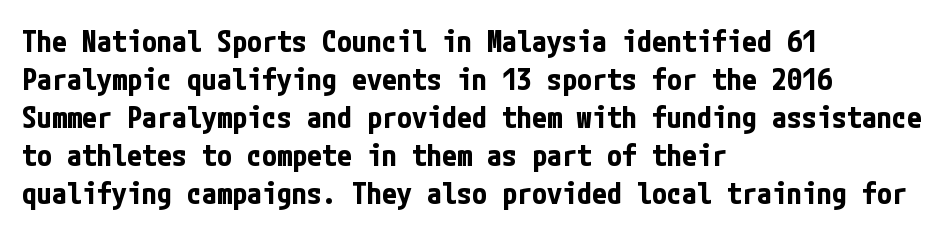
Emphasis by weight is at full strength: bold. The vertical gap from one line to the next is medium. Style check: upright. What stands out about the letter spacing? Nothing — it is the standard amount.
